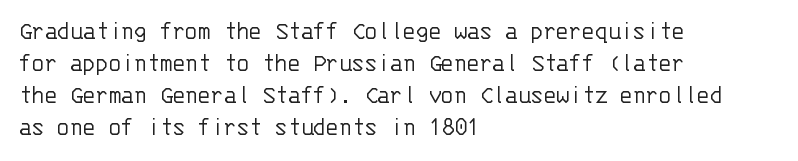
Q: Is the text bold? A: No.
Q: Is the text italic (slanted)? A: No, it is upright.
Q: Is the text underlined? A: No.
Q: How is the paragraph aligned? A: Left-aligned.
Q: Is the spacing between letters normal or unusually wide? A: Normal.
